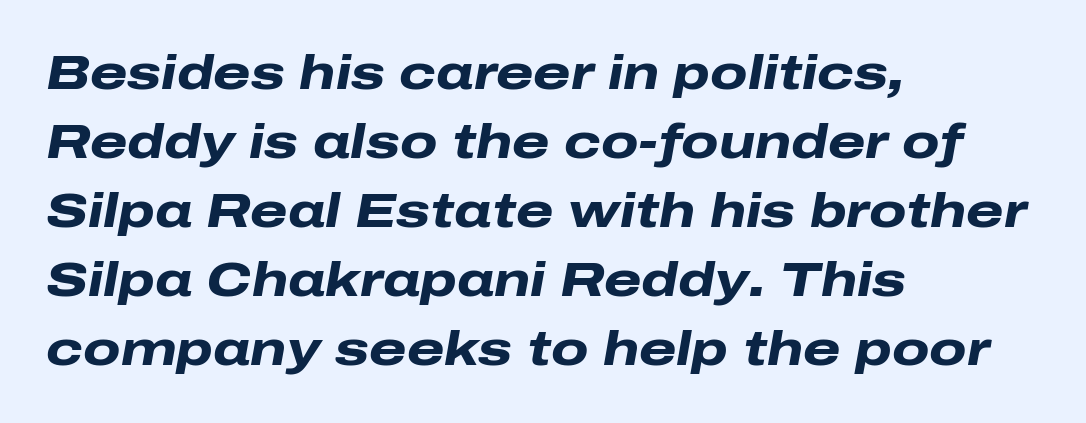
{"italic": "yes", "lean": "right", "slant_degrees": 10, "bold": "yes", "weight": "heavy", "width": "wide", "stroke_contrast": "low", "x_height": "medium", "monospaced": "no", "underline": "no", "align": "left", "line_spacing": "normal", "line_spacing_ratio": 1.44, "letter_spacing": "normal", "letter_spacing_em": 0.0, "glyph_px": 48}
